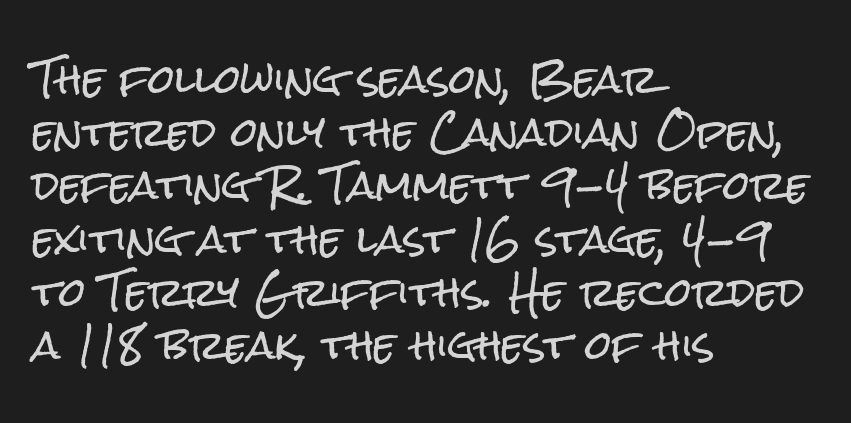
{"serif": "no", "italic": "no", "width": "condensed", "stroke_contrast": "low", "x_height": "medium", "monospaced": "no", "underline": "no", "align": "left", "line_spacing": "normal", "line_spacing_ratio": 1.4, "letter_spacing": "normal", "letter_spacing_em": 0.0, "glyph_px": 38}
